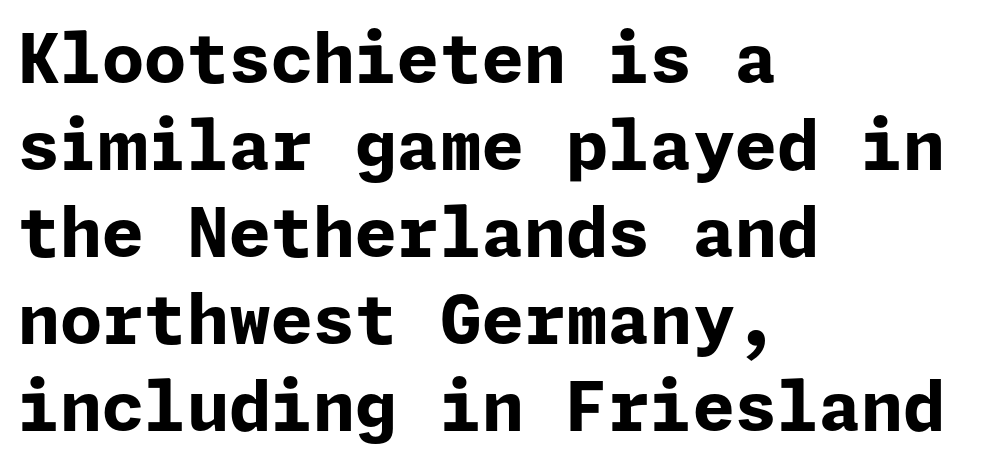
Its strokes are broad and dark, the hallmark of bold type. Regarding leading, the lines here are spaced in the standard way. The face used here is a sans, in the tradition of grotesques and geometrics. Notice how the passage keeps a crisp vertical edge on the left only.
